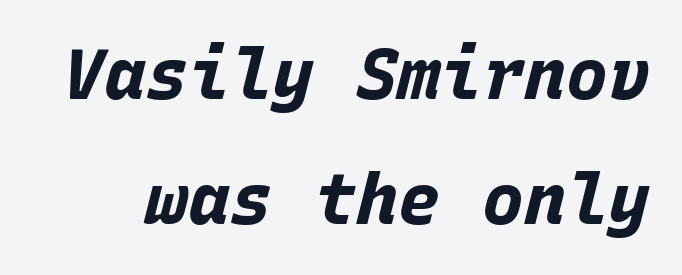
Weight: bold. There's an unmistakable incline to the writing here. Default kerning and tracking; the words read as compact shapes. This rendering features lettering with no underline. Is this a fixed-width face? Yes — each glyph sits in an identical cell.
